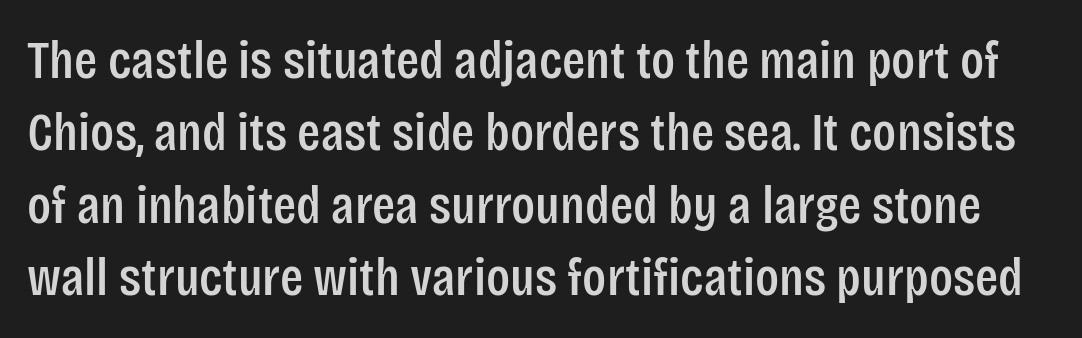
Q: Is the text italic (slanted)? A: No, it is upright.
Q: Is the typeface a serif or a sans-serif typeface? A: Sans-serif.
Q: Is the text underlined? A: No.
Q: Is the spacing between letters normal or unusually wide? A: Normal.
Q: Is the spacing between lines tight, normal or loose? A: Normal.
Q: Width (condensed, normal, or wide)? A: Condensed.
Q: Stroke contrast? A: Low.
Q: x-height? A: Large.
Q: Monospaced? A: No.
